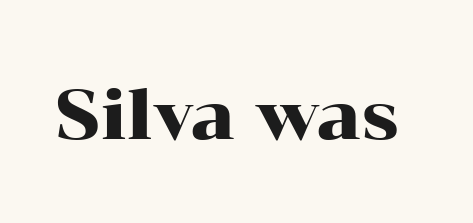
{"serif": "yes", "italic": "no", "width": "wide", "stroke_contrast": "high", "x_height": "medium", "monospaced": "no", "underline": "no", "letter_spacing": "normal", "letter_spacing_em": 0.0, "glyph_px": 70}
